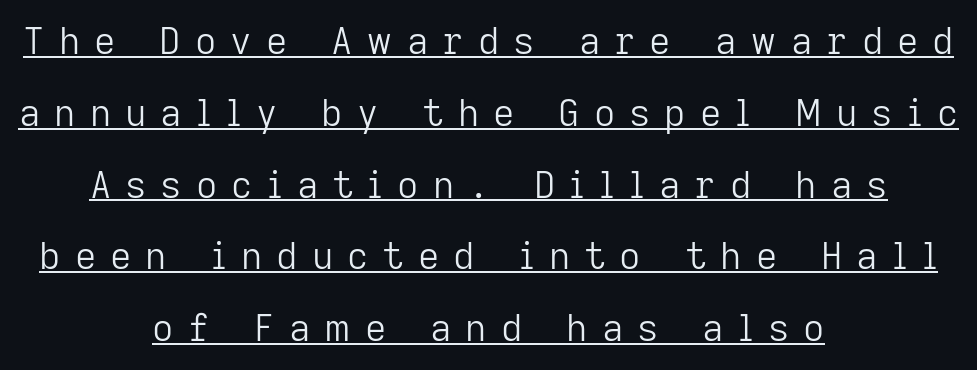
The image shows 37 px light sans-serif type, upright; set centered, loose line spacing (1.94x), unusually wide letter spacing (+0.38 em), underlined; low stroke contrast and a medium x-height.
